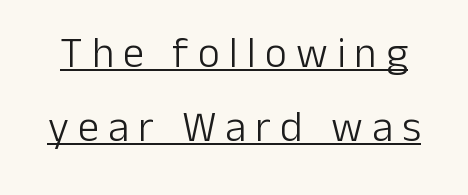
The image shows 43 px light sans-serif type, upright; set line spacing 1.71x, unusually wide letter spacing (+0.21 em), underlined; low stroke contrast and a medium x-height.
